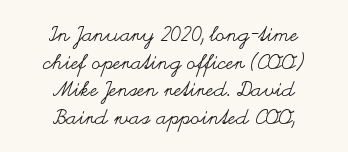
The image shows 21 px text type; set centered, normal line spacing (1.31x), normal letter spacing, not underlined.
